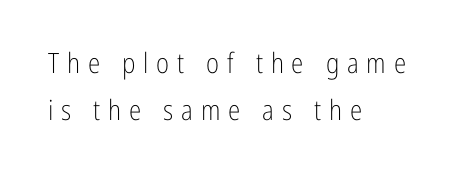
The image shows 28 px light, condensed sans-serif type, upright; set left-aligned, normal line spacing (1.67x), unusually wide letter spacing (+0.28 em), not underlined; low stroke contrast and a medium x-height.
